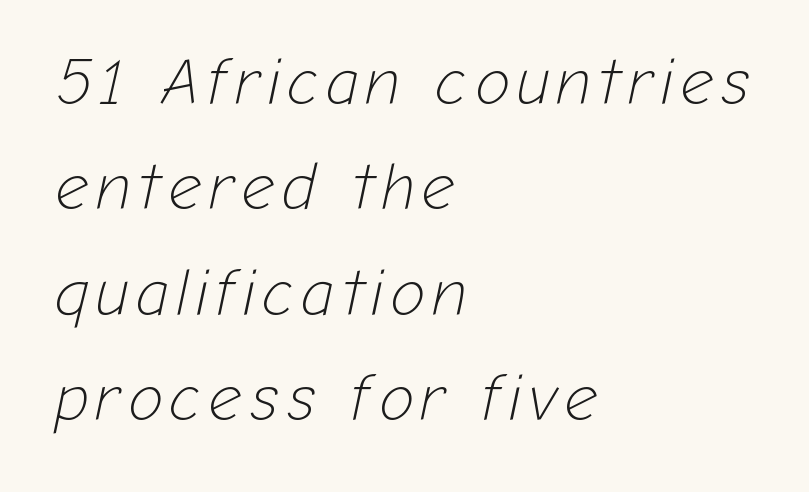
{"italic": "yes", "lean": "right", "slant_degrees": 12, "bold": "no", "weight": "light", "width": "normal", "stroke_contrast": "low", "x_height": "medium", "monospaced": "no", "underline": "no", "align": "left", "line_spacing": "normal", "line_spacing_ratio": 1.62, "glyph_px": 65}
